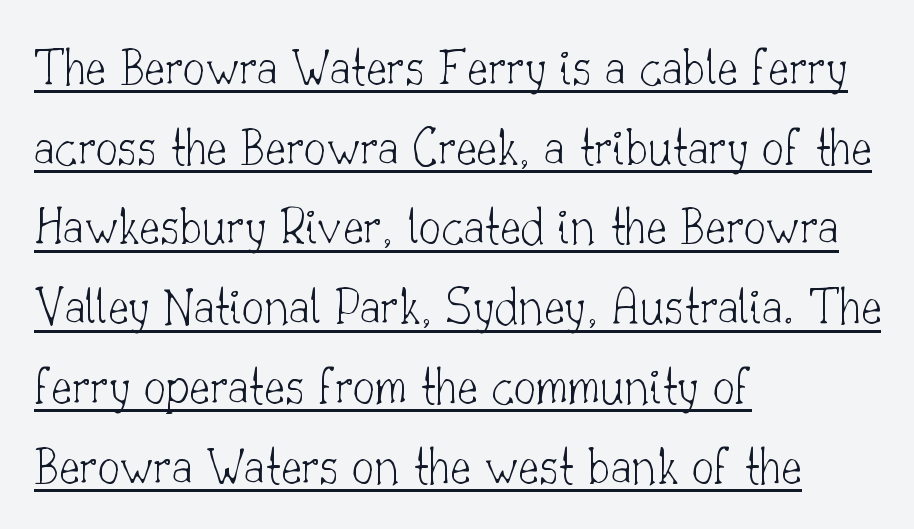
The image shows 55 px thin serif type, upright; set left-aligned, normal line spacing (1.45x), normal letter spacing, underlined; low stroke contrast and a small x-height.
